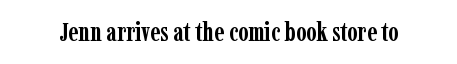
{"italic": "no", "bold": "yes", "underline": "no", "letter_spacing": "normal", "letter_spacing_em": 0.0, "glyph_px": 26}
